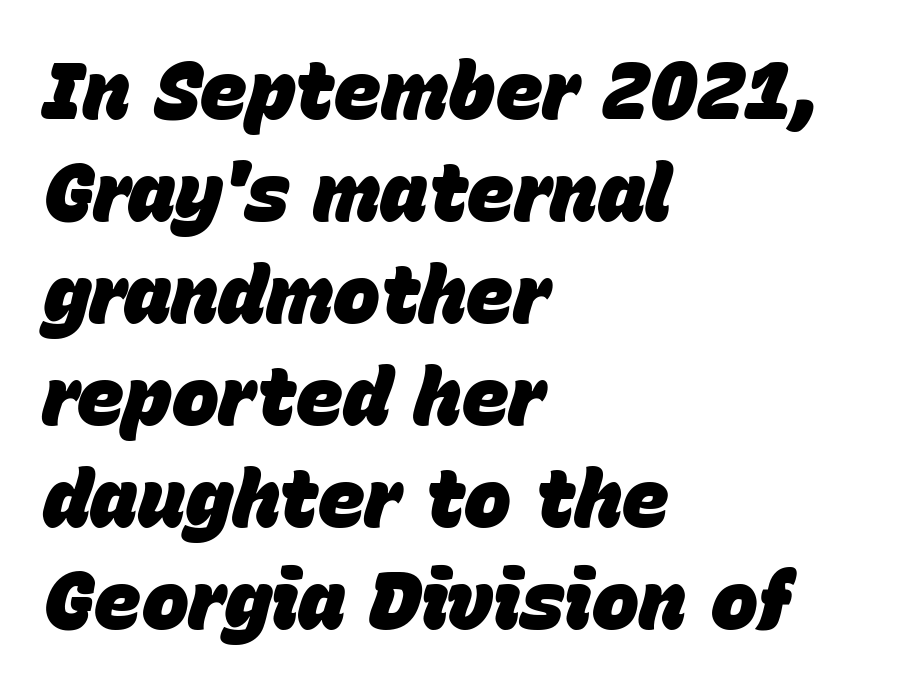
The image shows 79 px heavy type, italic (leaning right); set left-aligned, normal line spacing (1.29x), normal letter spacing, not underlined; low stroke contrast and a large x-height.
